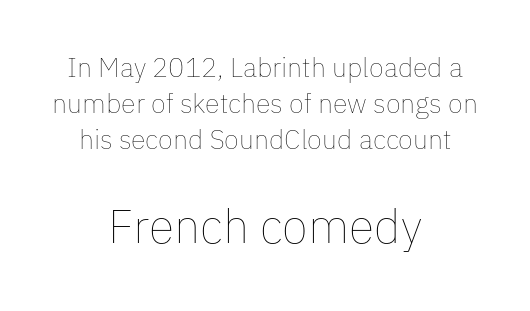
A typesetter would call this proportional, since set widths differ per character. Reading top to bottom, the characters get bigger at the block break. A normal amount of white space separates one row of letters from the next. A roman cut, with each character standing at attention. Does extra space separate the letters? No, they use regular spacing.
